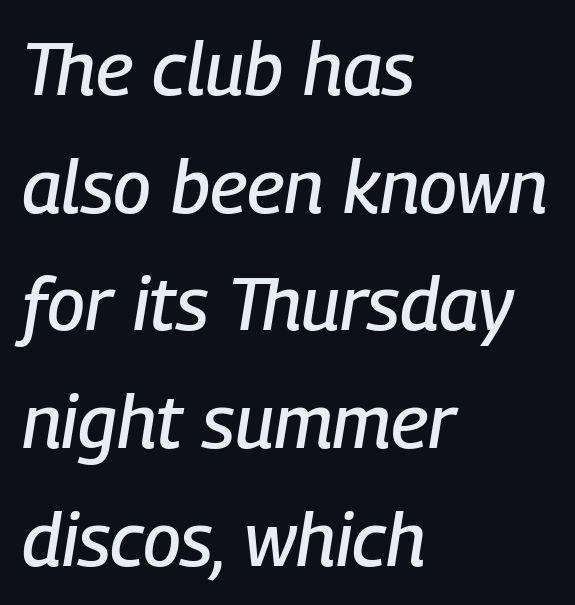
The rendering uses natural spacing where letterforms have individual widths. The line texture is even and compact thanks to regular tracking. One-word summary of the alignment: left. Descenders hang freely into open space.
